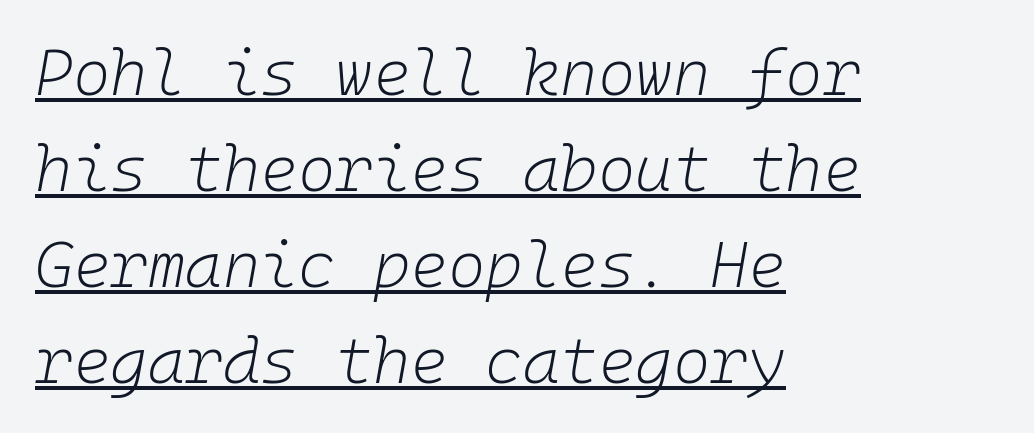
The image shows 64 px light type, italic (leaning right), monospaced; set left-aligned, normal line spacing (1.5x), normal letter spacing, underlined; low stroke contrast and a medium x-height.
